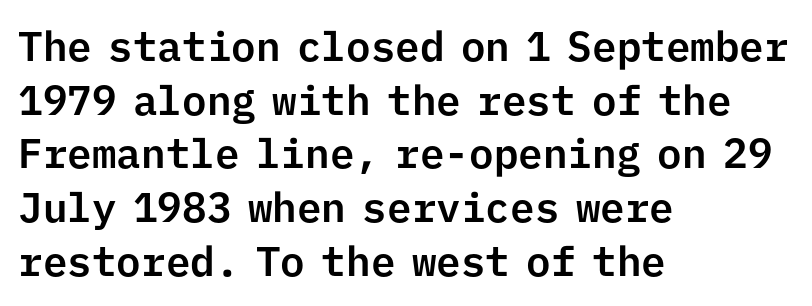
Descenders hang freely into open space. The passage is arranged the way most books set body copy — flush left. One glance says typical: line gaps are just what's usual. Words appear dense and cohesive because spacing is normal. Rendered with straight, roman letterforms.
